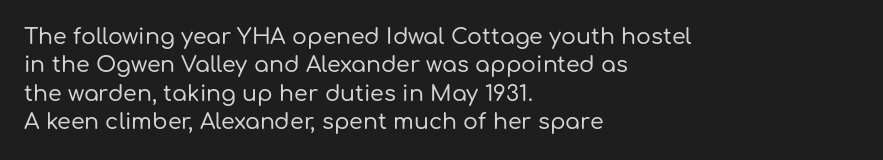
Q: Is the text italic (slanted)? A: No, it is upright.
Q: Is the text underlined? A: No.
Q: How is the paragraph aligned? A: Left-aligned.
Q: Is the spacing between letters normal or unusually wide? A: Normal.
Q: Is the spacing between lines tight, normal or loose? A: Normal.
